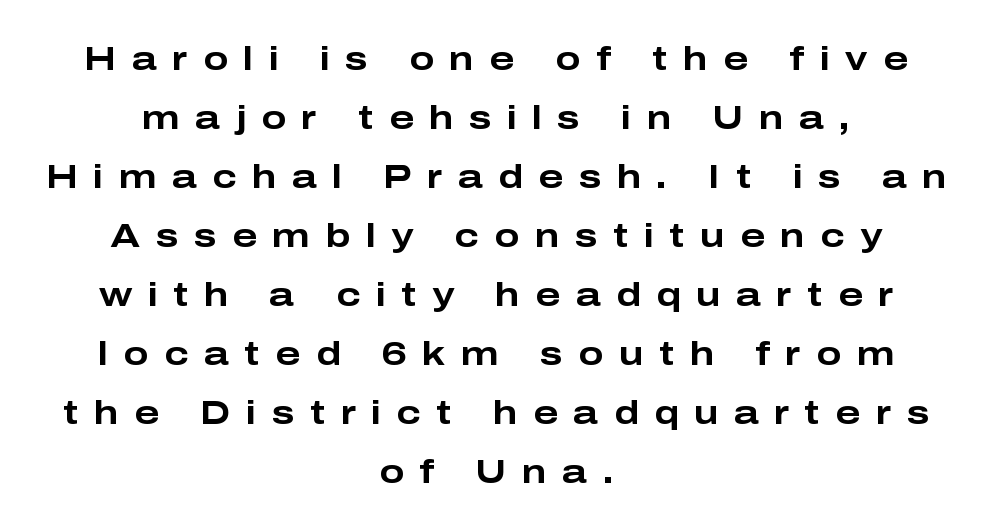
{"serif": "no", "italic": "no", "bold": "yes", "weight": "bold", "width": "wide", "stroke_contrast": "low", "x_height": "medium", "monospaced": "no", "underline": "no", "align": "center", "line_spacing_ratio": 1.79, "letter_spacing": "wide", "letter_spacing_em": 0.47, "glyph_px": 33}
